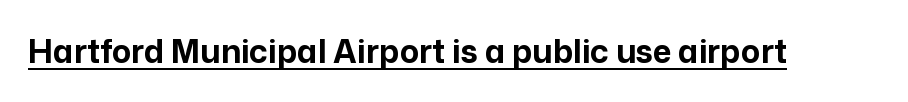
The image shows 32 px bold sans-serif type, upright; set normal letter spacing, underlined; low stroke contrast and a medium x-height.
